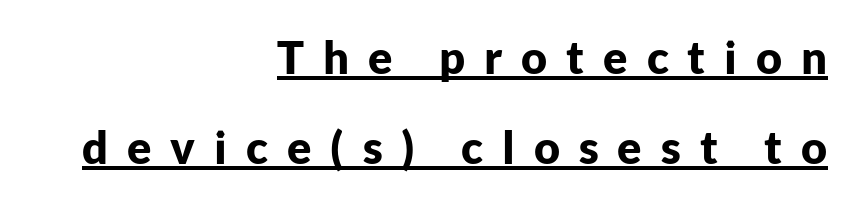
Q: Is the text bold? A: Yes.
Q: Is the text italic (slanted)? A: No, it is upright.
Q: Is the typeface a serif or a sans-serif typeface? A: Sans-serif.
Q: Is the text underlined? A: Yes.
Q: How is the paragraph aligned? A: Right-aligned.
Q: Is the spacing between letters normal or unusually wide? A: Unusually wide.
Q: Is the spacing between lines tight, normal or loose? A: Loose.
Q: Width (condensed, normal, or wide)? A: Normal.
Q: Stroke contrast? A: Low.
Q: x-height? A: Medium.
Q: Monospaced? A: No.
